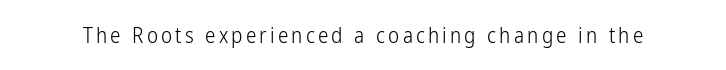
{"italic": "no", "bold": "no", "underline": "no", "glyph_px": 21}
